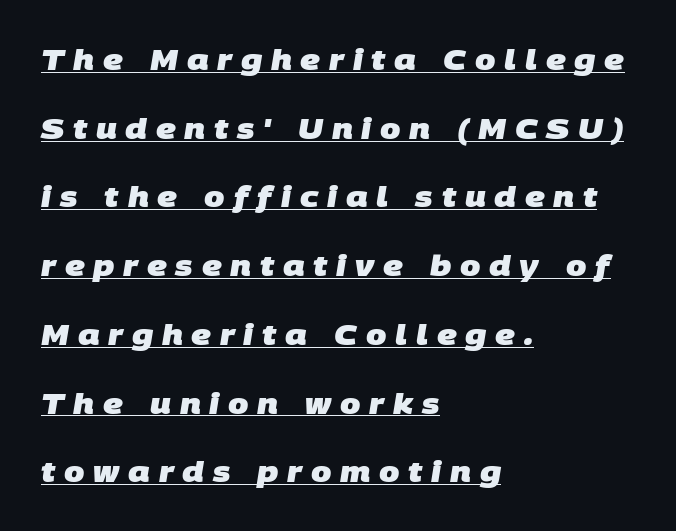
Q: Is the text bold? A: Yes.
Q: Is the typeface a serif or a sans-serif typeface? A: Sans-serif.
Q: Is the text underlined? A: Yes.
Q: How is the paragraph aligned? A: Left-aligned.
Q: Is the spacing between letters normal or unusually wide? A: Unusually wide.
Q: Is the spacing between lines tight, normal or loose? A: Loose.
Q: Width (condensed, normal, or wide)? A: Normal.
Q: Stroke contrast? A: Low.
Q: x-height? A: Large.
Q: Monospaced? A: No.
